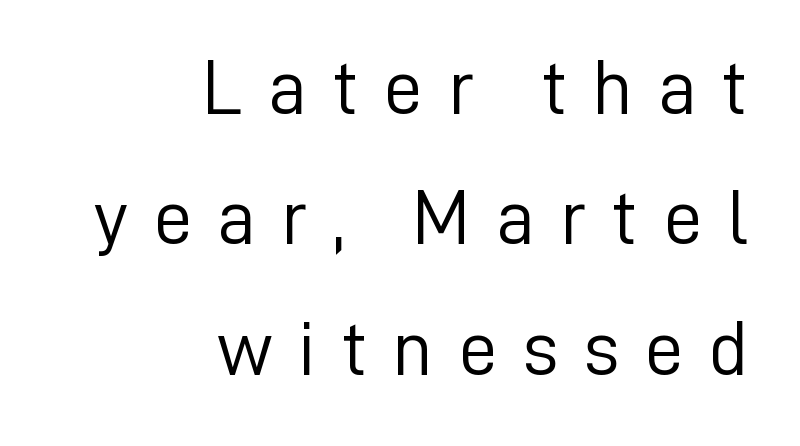
Q: Is the text bold? A: No.
Q: Is the text italic (slanted)? A: No, it is upright.
Q: Is the typeface a serif or a sans-serif typeface? A: Sans-serif.
Q: Is the text underlined? A: No.
Q: How is the paragraph aligned? A: Right-aligned.
Q: Is the spacing between letters normal or unusually wide? A: Unusually wide.
Q: Is the spacing between lines tight, normal or loose? A: Normal.
Q: Width (condensed, normal, or wide)? A: Normal.
Q: Stroke contrast? A: Low.
Q: x-height? A: Medium.
Q: Monospaced? A: No.
